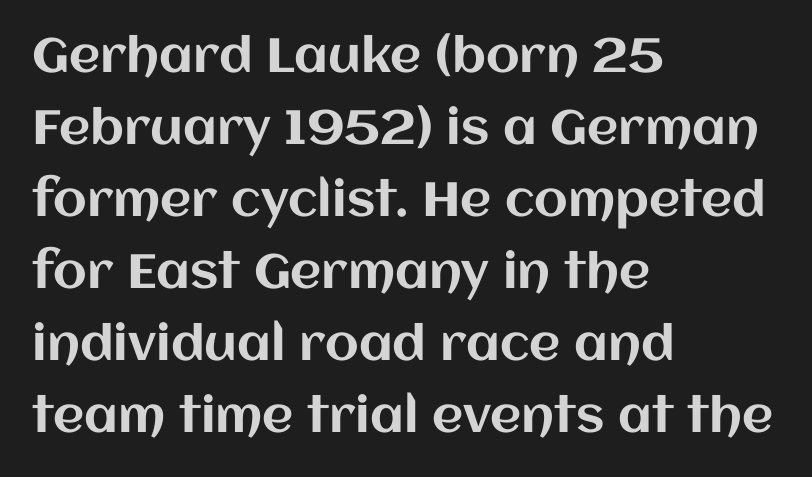
Q: Is the text italic (slanted)? A: No, it is upright.
Q: Is the text underlined? A: No.
Q: How is the paragraph aligned? A: Left-aligned.
Q: Is the spacing between letters normal or unusually wide? A: Normal.
Q: Is the spacing between lines tight, normal or loose? A: Normal.
Q: Width (condensed, normal, or wide)? A: Normal.
Q: Stroke contrast? A: Medium.
Q: x-height? A: Large.
Q: Monospaced? A: No.
